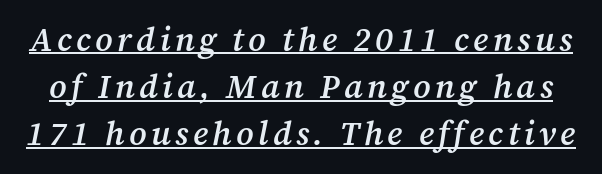
The image shows 33 px semibold serif type, italic (leaning right); set normal line spacing (1.43x), underlined; medium stroke contrast and a medium x-height.
